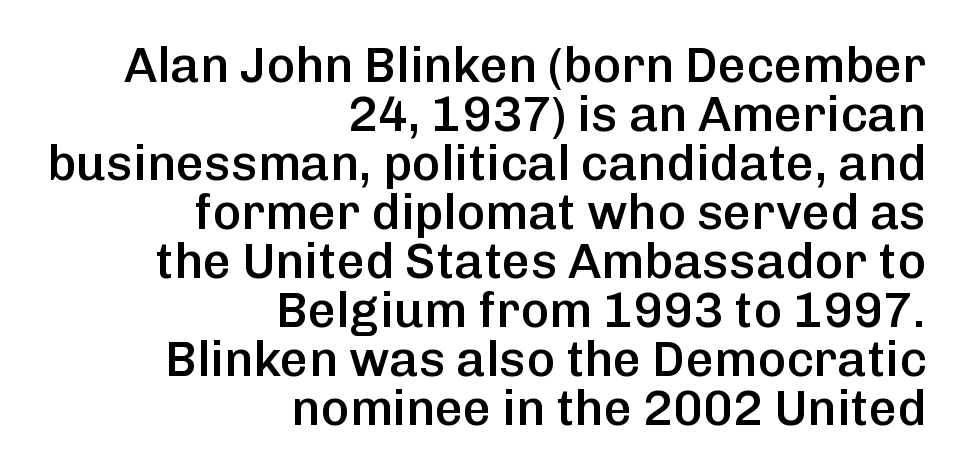
{"serif": "no", "italic": "no", "bold": "semi", "weight": "semibold", "width": "normal", "stroke_contrast": "low", "x_height": "medium", "monospaced": "no", "underline": "no", "align": "right", "line_spacing": "tight", "line_spacing_ratio": 1.0, "letter_spacing": "normal", "letter_spacing_em": 0.0, "glyph_px": 49}
